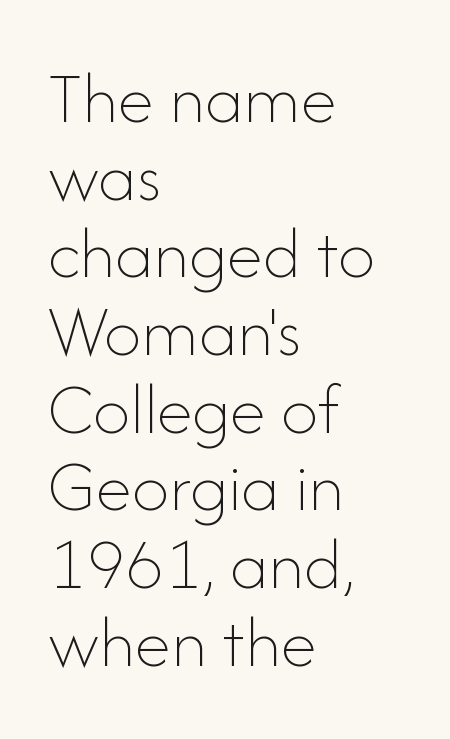
Q: Is the text bold? A: No.
Q: Is the text italic (slanted)? A: No, it is upright.
Q: Is the text underlined? A: No.
Q: How is the paragraph aligned? A: Left-aligned.
Q: Is the spacing between letters normal or unusually wide? A: Normal.
Q: Is the spacing between lines tight, normal or loose? A: Tight.
Q: Width (condensed, normal, or wide)? A: Normal.
Q: Stroke contrast? A: Low.
Q: x-height? A: Small.
Q: Monospaced? A: No.
